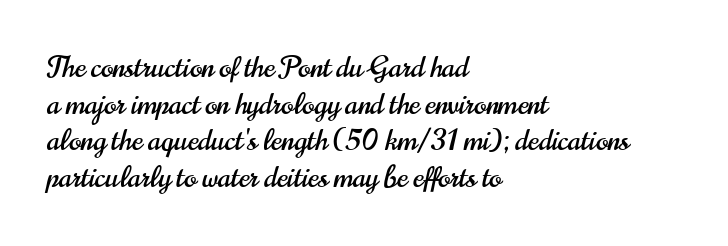
{"serif": "no", "width": "condensed", "stroke_contrast": "high", "x_height": "small", "monospaced": "no", "underline": "no", "align": "left", "line_spacing": "normal", "line_spacing_ratio": 1.26, "letter_spacing": "normal", "letter_spacing_em": 0.0, "glyph_px": 29}
